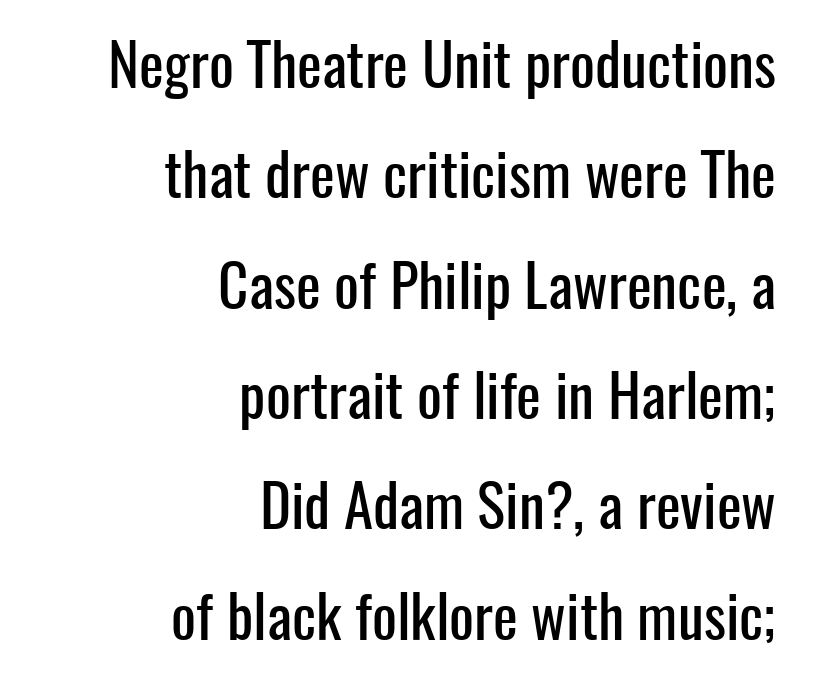
Q: Is the text italic (slanted)? A: No, it is upright.
Q: Is the typeface a serif or a sans-serif typeface? A: Sans-serif.
Q: Is the text underlined? A: No.
Q: How is the paragraph aligned? A: Right-aligned.
Q: Is the spacing between letters normal or unusually wide? A: Normal.
Q: Width (condensed, normal, or wide)? A: Condensed.
Q: Stroke contrast? A: Low.
Q: x-height? A: Medium.
Q: Monospaced? A: No.
